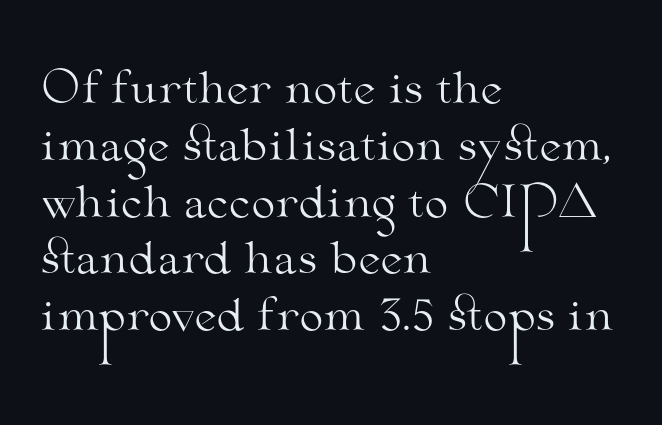
Q: Is the text bold? A: No.
Q: Is the text italic (slanted)? A: No, it is upright.
Q: Is the typeface a serif or a sans-serif typeface? A: Serif.
Q: Is the text underlined? A: No.
Q: How is the paragraph aligned? A: Left-aligned.
Q: Is the spacing between letters normal or unusually wide? A: Normal.
Q: Is the spacing between lines tight, normal or loose? A: Normal.
Q: Width (condensed, normal, or wide)? A: Wide.
Q: Stroke contrast? A: Medium.
Q: x-height? A: Small.
Q: Monospaced? A: No.
